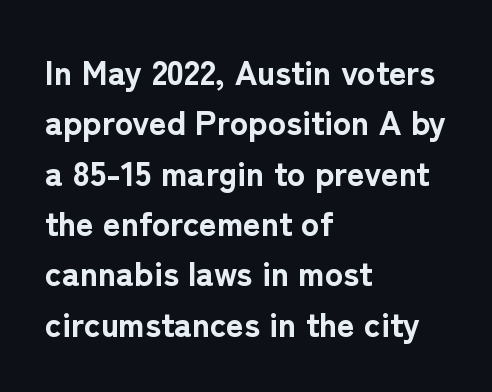
Rendered with straight, roman letterforms. How heavy is the stroke? Heavy — this is a bold. These lines keep a tight, regular rhythm from letter to letter. Which margin do the lines hug? The left one — the right edge is uneven.
